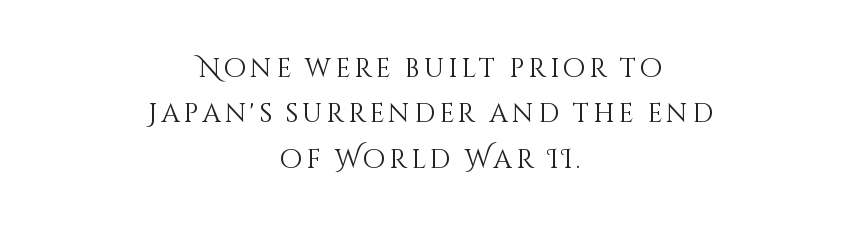
Upright lettering throughout. No heavy texture on the line: the type isn't bold. The zone under the glyphs is completely vacant. One-word summary of the alignment: center.
